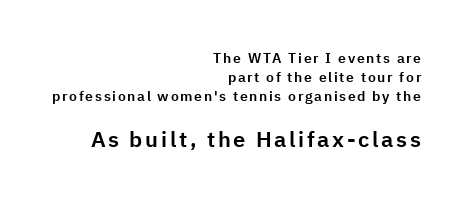
Q: Is the text italic (slanted)? A: No, it is upright.
Q: Is the text underlined? A: No.
Q: How is the paragraph aligned? A: Right-aligned.
Q: Is the spacing between lines tight, normal or loose? A: Normal.
Q: Which block of text is set in a larger size, the first (top) or the second (bottom)? A: The second (bottom) one.
